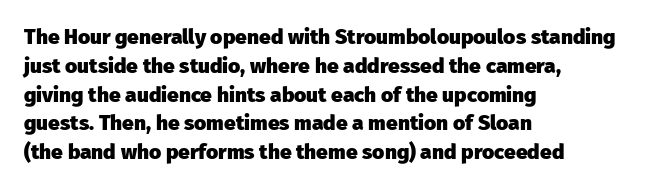
The image shows 21 px bold type, upright; set left-aligned, normal line spacing (1.37x), normal letter spacing, not underlined.
